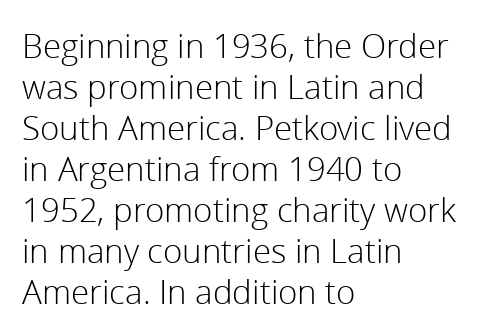
Notice how the passage keeps a crisp vertical edge on the left only. The string is rendered with underlining switched off. The letters stand straight up with perfectly vertical stems. Look at the tracking — it's just the regular setting, nothing added. Spacing verdict: proportional, widths tailored to each character.
